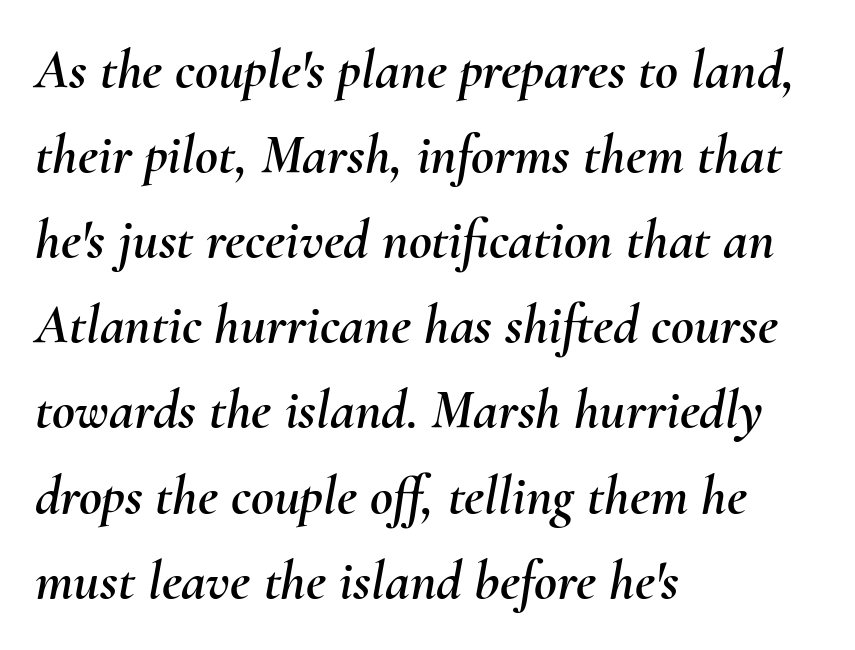
Compared with ordinary roman type, these characters are visibly tilted. Note the varied advance widths — an 'i' is clearly narrower than an 'm'. Nobody touched the tracking dial on this one. These lines stack with their left ends in a neat column. Whoever set this chose a conventional vertical rhythm. Bare-footed words on every line.
